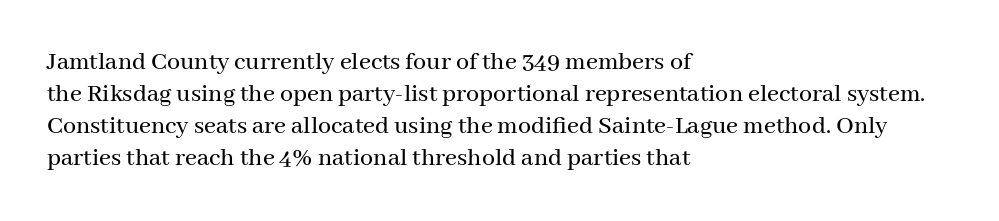
{"italic": "no", "underline": "no", "align": "left", "line_spacing_ratio": 1.23, "letter_spacing": "normal", "letter_spacing_em": 0.0, "glyph_px": 26}
